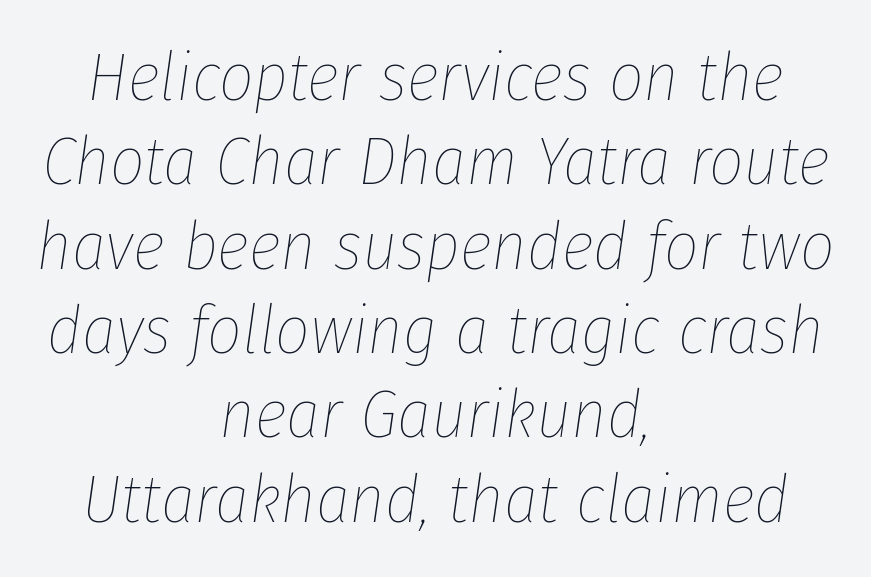
Q: Is the text bold? A: No.
Q: Is the text italic (slanted)? A: Yes, it leans right by about 8 degrees.
Q: Is the text underlined? A: No.
Q: How is the paragraph aligned? A: Centered.
Q: Is the spacing between letters normal or unusually wide? A: Normal.
Q: Width (condensed, normal, or wide)? A: Condensed.
Q: Stroke contrast? A: Low.
Q: x-height? A: Medium.
Q: Monospaced? A: No.
